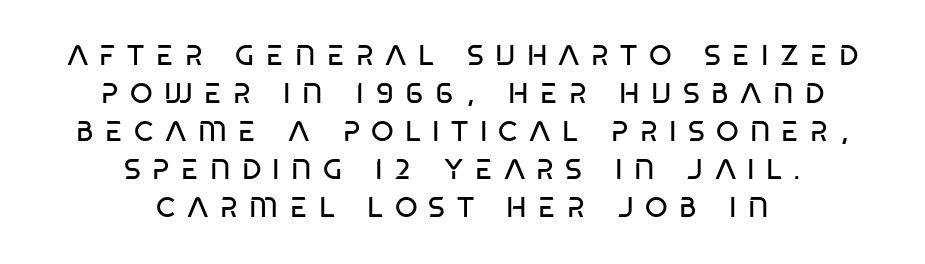
Note the varied advance widths — an 'i' is clearly narrower than an 'm'. The font sits on the lighter half of the weight spectrum, regular included. The setting favours the middle, as headings and verse often do. A clean baseline with only descenders dipping below it.
